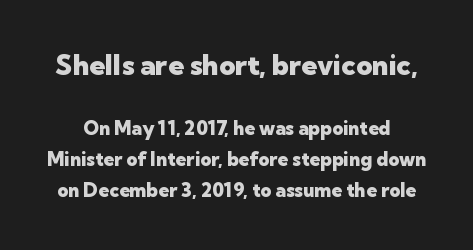
Q: Is the text bold? A: Yes.
Q: Is the text italic (slanted)? A: No, it is upright.
Q: Is the typeface a serif or a sans-serif typeface? A: Sans-serif.
Q: Is the text underlined? A: No.
Q: Is the spacing between letters normal or unusually wide? A: Normal.
Q: Is the spacing between lines tight, normal or loose? A: Normal.
Q: Which block of text is set in a larger size, the first (top) or the second (bottom)? A: The first (top) one.
Q: Width (condensed, normal, or wide)? A: Normal.
Q: Stroke contrast? A: Low.
Q: x-height? A: Medium.
Q: Monospaced? A: No.
